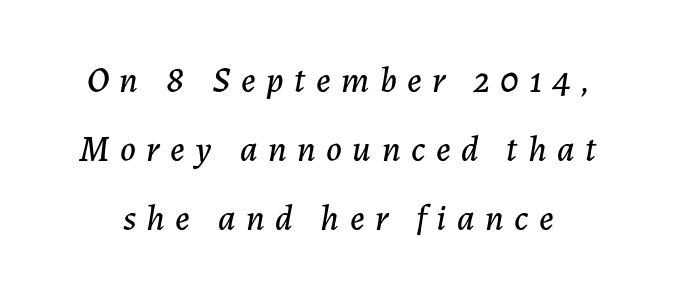
The image shows 36 px text type, italic (leaning right); set loose line spacing (1.91x), unusually wide letter spacing (+0.29 em), not underlined; low stroke contrast and a medium x-height.
